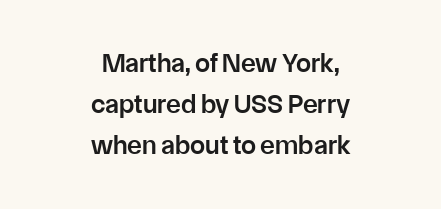
Neither beginnings nor endings align; midpoints do. Reading down the column, the eye jumps a familiar distance to each next line. Every letter is mildly thick-stroked: semibold rather than bold. Default kerning and tracking; the words read as compact shapes. Letters rest on an invisible, unmarked baseline. Rendered with straight, roman letterforms.
